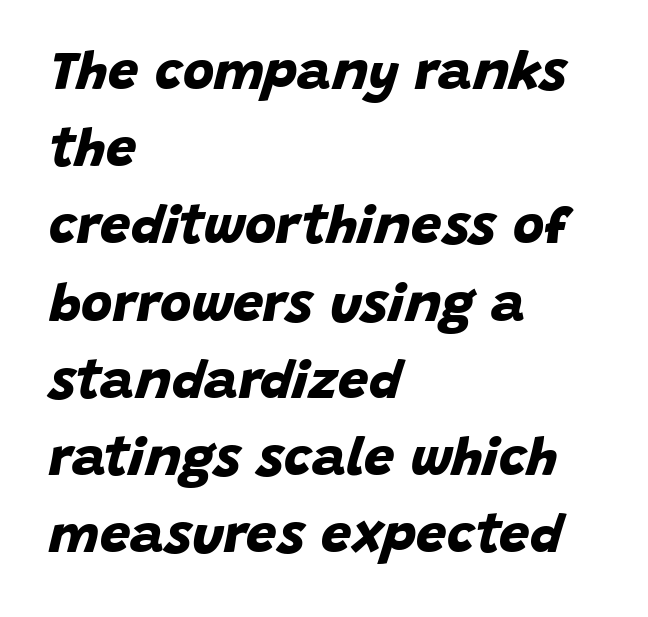
A clean baseline with only descenders dipping below it. Is there much room between lines? A standard amount, neither cramped nor airy. The rendering shows plain stroke endings on the letterforms — a sans-serif design. Character widths vary here, with narrow letters taking less room than wide ones. The letters sit at their default tracking, neither squeezed nor spread. A classic flush-left, rag-right setting is used for this passage.
